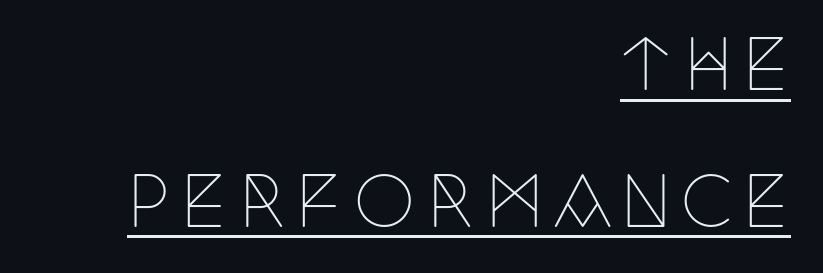
Q: Is the text bold? A: No.
Q: Is the text italic (slanted)? A: No, it is upright.
Q: Is the typeface a serif or a sans-serif typeface? A: Serif.
Q: Is the text underlined? A: Yes.
Q: How is the paragraph aligned? A: Right-aligned.
Q: Is the spacing between lines tight, normal or loose? A: Loose.
Q: Width (condensed, normal, or wide)? A: Condensed.
Q: Stroke contrast? A: Low.
Q: x-height? A: Large.
Q: Monospaced? A: No.
